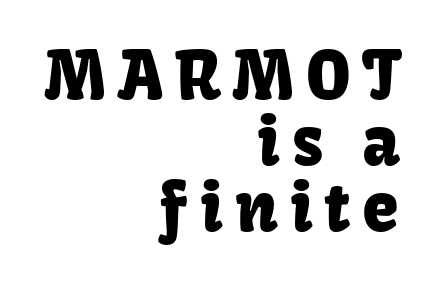
The image shows 66 px sans-serif type, upright; set right-aligned, tight line spacing (1.0x), not underlined; low stroke contrast and a medium x-height.
